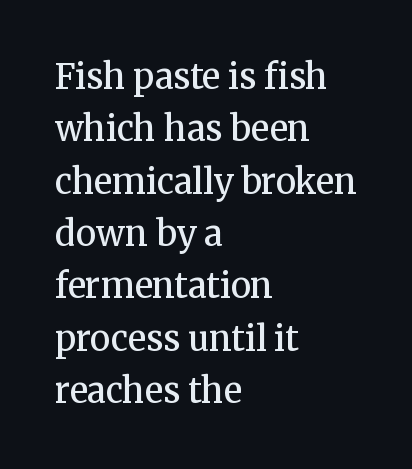
{"serif": "yes", "italic": "no", "bold": "semi", "weight": "semibold", "width": "normal", "stroke_contrast": "medium", "x_height": "medium", "monospaced": "no", "underline": "no", "align": "left", "line_spacing": "normal", "line_spacing_ratio": 1.54, "letter_spacing": "normal", "letter_spacing_em": 0.0, "glyph_px": 34}
